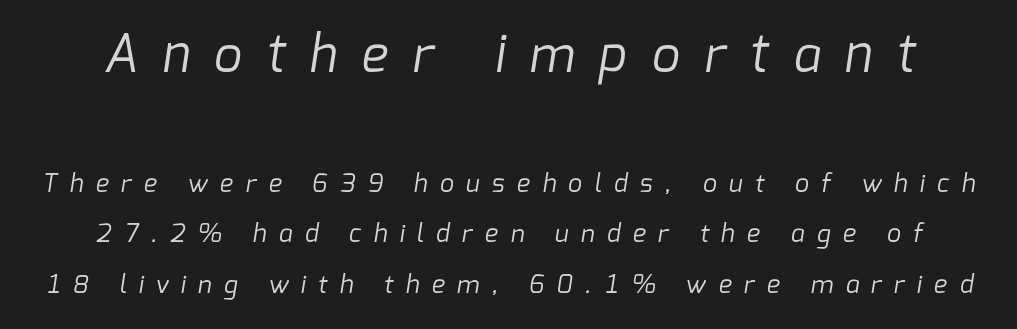
This is sans-serif lettering, the kind often seen on screens and signage. Heft: none added — not bold. Beneath every word, the page is bare. Interline gaps are noticeably wide in this sample. If you squint, the top block still reads clearly — it's the larger of the two.
